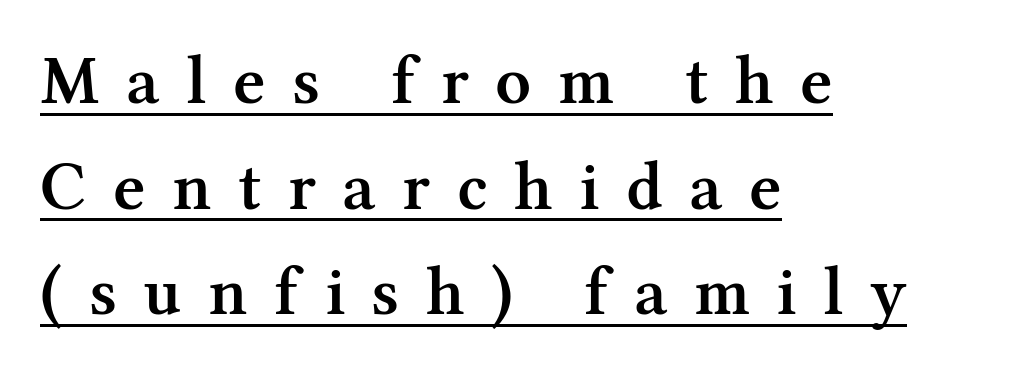
Q: Is the text bold? A: Semi-bold.
Q: Is the text italic (slanted)? A: No, it is upright.
Q: Is the typeface a serif or a sans-serif typeface? A: Serif.
Q: Is the text underlined? A: Yes.
Q: How is the paragraph aligned? A: Left-aligned.
Q: Is the spacing between letters normal or unusually wide? A: Unusually wide.
Q: Is the spacing between lines tight, normal or loose? A: Normal.
Q: Width (condensed, normal, or wide)? A: Normal.
Q: Stroke contrast? A: Medium.
Q: x-height? A: Medium.
Q: Monospaced? A: No.
